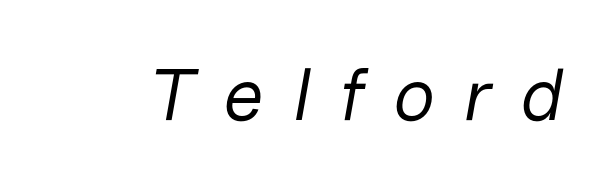
Q: Is the text bold? A: No.
Q: Is the text italic (slanted)? A: Yes, it leans right by about 10 degrees.
Q: Is the text underlined? A: No.
Q: Is the spacing between letters normal or unusually wide? A: Unusually wide.
Q: Width (condensed, normal, or wide)? A: Normal.
Q: Stroke contrast? A: Low.
Q: x-height? A: Medium.
Q: Monospaced? A: No.
